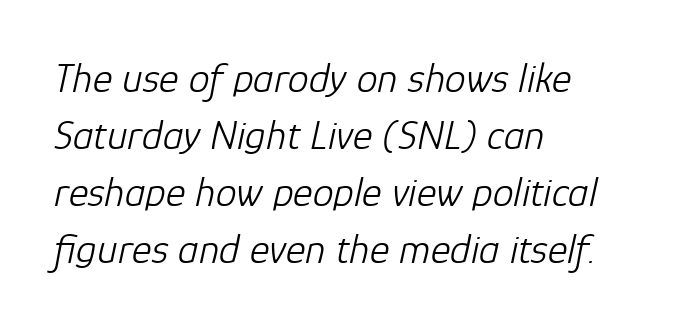
What's the leading like? Ordinary, nothing unusual. Would a proofreader flag this as italicized? Yes. The rendering anchors every line to the left-hand side. The font sits on the lighter half of the weight spectrum, regular included. This rendering leaves character spacing at its baseline value. Is this a fixed-width face? No — the glyphs have proportional, varying widths.
